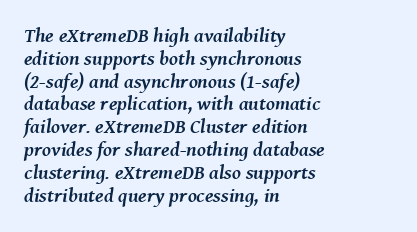
{"italic": "yes", "lean": "right", "slant_degrees": 8, "bold": "yes", "underline": "no", "align": "left", "line_spacing": "tight", "line_spacing_ratio": 1.14, "letter_spacing": "normal", "letter_spacing_em": 0.0, "glyph_px": 20}
